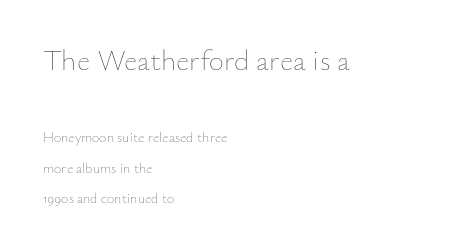
Inter-character spacing is left at the font's built-in metrics. Is this a fixed-width face? No — the glyphs have proportional, varying widths. These glyphs show unthickened strokes, regular width or finer. The area under the type is left untouched. Which of the two is more prominent by size? The first, at the top. The lines in this sample share a left origin and differ only in where they stop.
